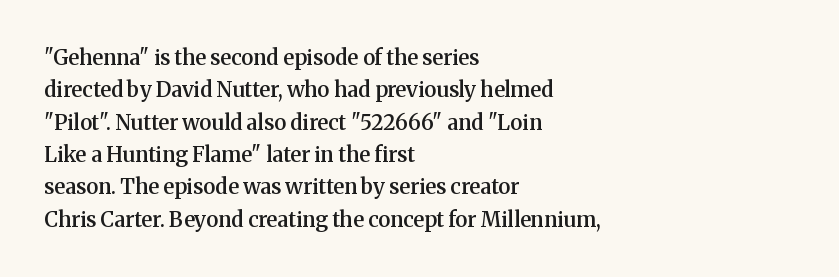
{"italic": "no", "bold": "semi", "underline": "no", "align": "left", "line_spacing": "normal", "line_spacing_ratio": 1.54, "letter_spacing": "normal", "letter_spacing_em": 0.0, "glyph_px": 21}
